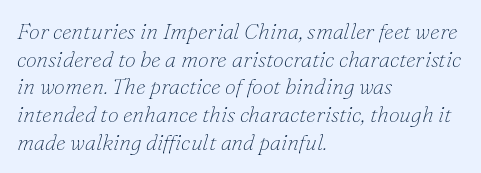
The image shows 22 px text type, italic (leaning right); set left-aligned, normal line spacing (1.26x), normal letter spacing, not underlined.
